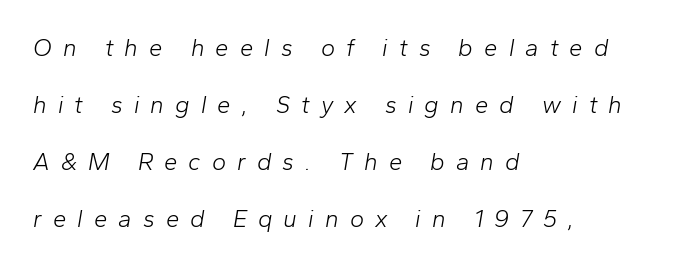
The image shows 24 px text type, italic (leaning right); set left-aligned, loose line spacing (2.37x), unusually wide letter spacing (+0.46 em), not underlined.
